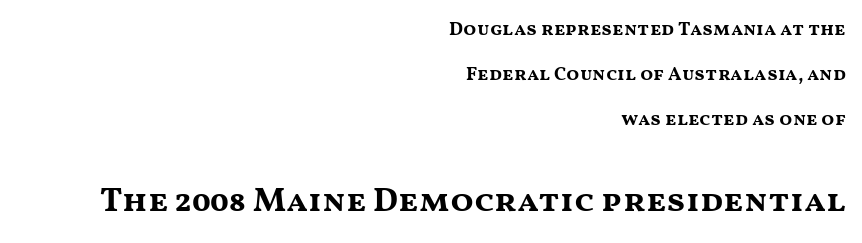
Do the characters align in a grid? No, the font is proportional. Loosely led — the rows are spread out. Character size in the trailing block exceeds that of the leading block. Line endings align vertically; line beginnings do not. The zone under the glyphs is completely vacant. The glyphs in this specimen are sans serif.
